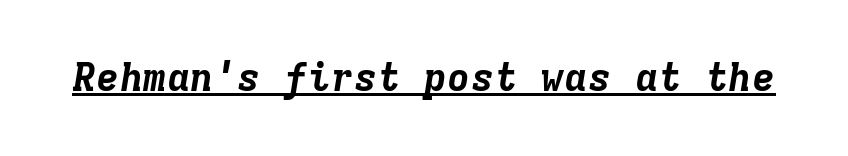
Q: Is the text bold? A: Yes.
Q: Is the text italic (slanted)? A: Yes, it leans right by about 9 degrees.
Q: Is the text underlined? A: Yes.
Q: Is the spacing between letters normal or unusually wide? A: Normal.
Q: Width (condensed, normal, or wide)? A: Normal.
Q: Stroke contrast? A: Low.
Q: x-height? A: Medium.
Q: Monospaced? A: Yes.
